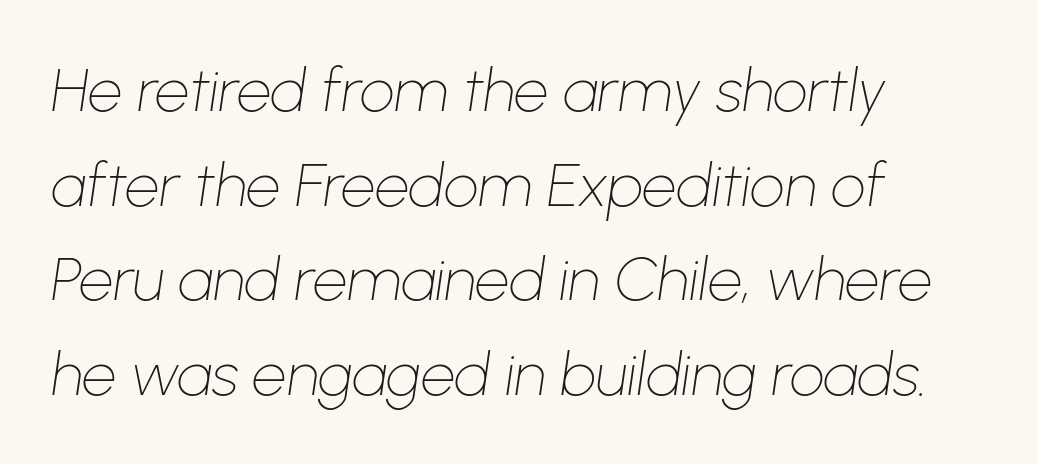
Q: Is the text bold? A: No.
Q: Is the text italic (slanted)? A: Yes, it leans right by about 8 degrees.
Q: Is the text underlined? A: No.
Q: How is the paragraph aligned? A: Left-aligned.
Q: Is the spacing between letters normal or unusually wide? A: Normal.
Q: Is the spacing between lines tight, normal or loose? A: Normal.
Q: Width (condensed, normal, or wide)? A: Normal.
Q: Stroke contrast? A: Low.
Q: x-height? A: Medium.
Q: Monospaced? A: No.
